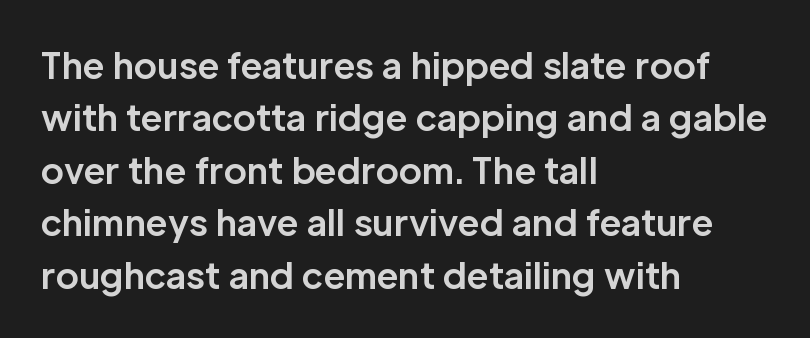
Q: Is the text bold? A: Yes.
Q: Is the text italic (slanted)? A: No, it is upright.
Q: Is the typeface a serif or a sans-serif typeface? A: Sans-serif.
Q: Is the text underlined? A: No.
Q: How is the paragraph aligned? A: Left-aligned.
Q: Is the spacing between letters normal or unusually wide? A: Normal.
Q: Is the spacing between lines tight, normal or loose? A: Normal.
Q: Width (condensed, normal, or wide)? A: Normal.
Q: Stroke contrast? A: Low.
Q: x-height? A: Medium.
Q: Monospaced? A: No.
